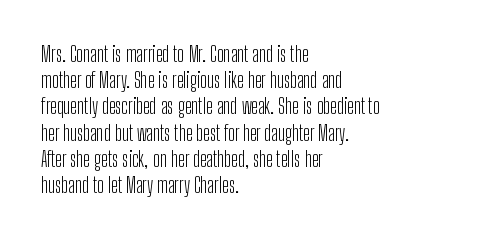
{"italic": "no", "bold": "no", "underline": "no", "align": "left", "line_spacing": "normal", "line_spacing_ratio": 1.25, "letter_spacing": "normal", "letter_spacing_em": 0.0, "glyph_px": 21}
